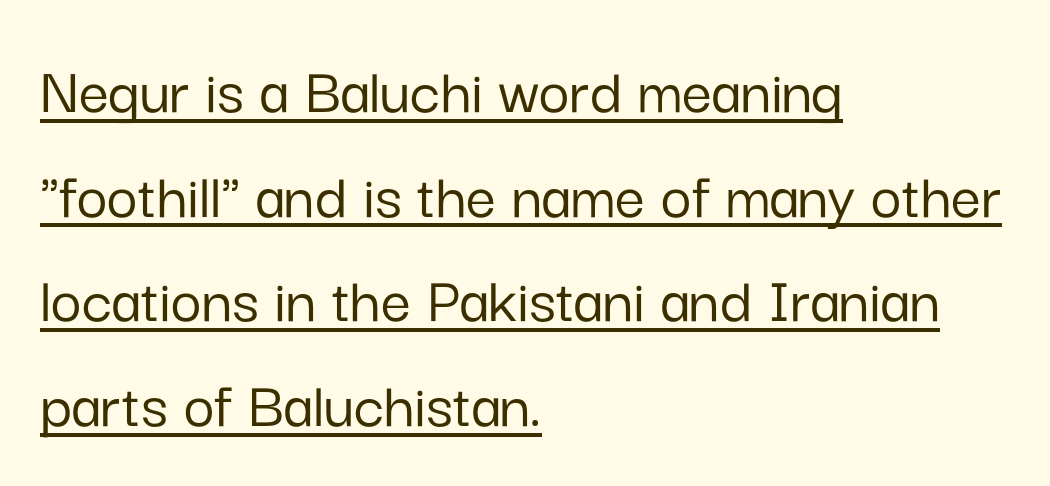
Q: Is the text italic (slanted)? A: No, it is upright.
Q: Is the typeface a serif or a sans-serif typeface? A: Sans-serif.
Q: Is the text underlined? A: Yes.
Q: How is the paragraph aligned? A: Left-aligned.
Q: Is the spacing between letters normal or unusually wide? A: Normal.
Q: Is the spacing between lines tight, normal or loose? A: Normal.
Q: Width (condensed, normal, or wide)? A: Normal.
Q: Stroke contrast? A: Low.
Q: x-height? A: Medium.
Q: Monospaced? A: No.
